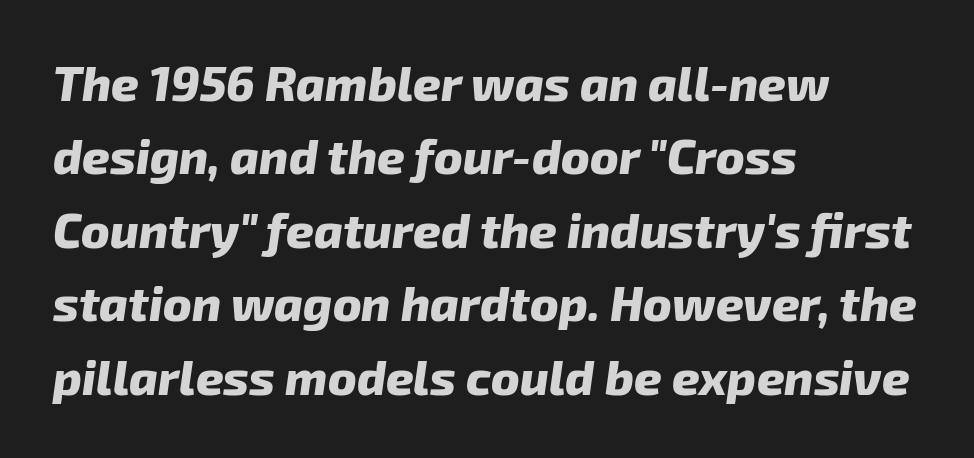
The image shows 48 px heavy type, italic (leaning right); set left-aligned, normal line spacing (1.53x), normal letter spacing, not underlined; low stroke contrast and a medium x-height.
